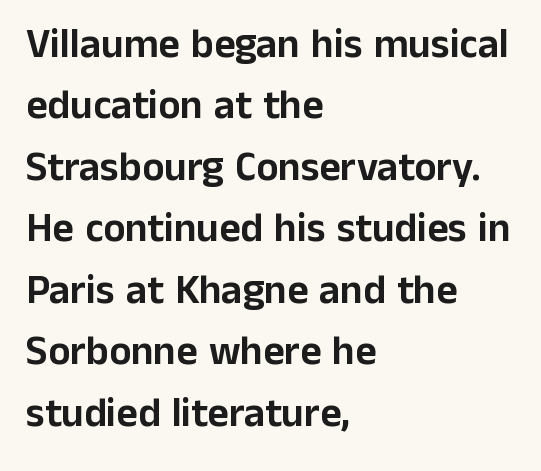
{"serif": "no", "italic": "no", "width": "normal", "stroke_contrast": "low", "x_height": "medium", "monospaced": "no", "underline": "no", "align": "left", "line_spacing": "normal", "line_spacing_ratio": 1.5, "letter_spacing": "normal", "letter_spacing_em": 0.0, "glyph_px": 41}
